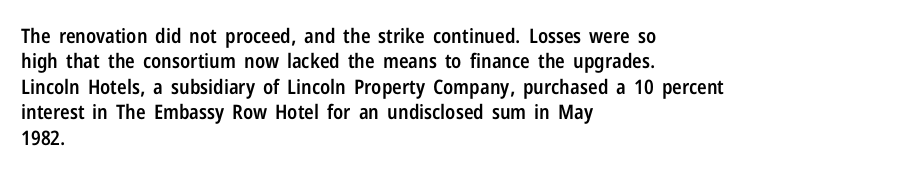
{"italic": "no", "bold": "semi", "underline": "no", "align": "left", "line_spacing": "normal", "line_spacing_ratio": 1.27, "letter_spacing": "normal", "letter_spacing_em": 0.0, "glyph_px": 20}
